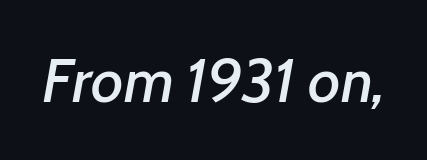
The image shows 62 px text type, italic (leaning right); set normal letter spacing, not underlined; low stroke contrast and a medium x-height.
